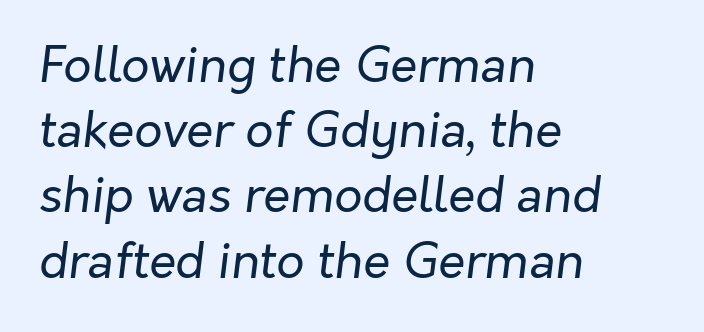
Q: Is the text bold? A: No.
Q: Is the text italic (slanted)? A: Yes, it leans right by about 7 degrees.
Q: Is the text underlined? A: No.
Q: How is the paragraph aligned? A: Left-aligned.
Q: Is the spacing between letters normal or unusually wide? A: Normal.
Q: Is the spacing between lines tight, normal or loose? A: Normal.
Q: Width (condensed, normal, or wide)? A: Normal.
Q: Stroke contrast? A: Low.
Q: x-height? A: Medium.
Q: Monospaced? A: No.
